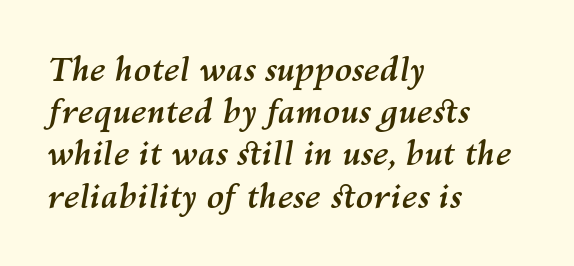
{"italic": "yes", "lean": "right", "slant_degrees": 10, "bold": "yes", "weight": "semibold", "width": "normal", "stroke_contrast": "medium", "x_height": "medium", "monospaced": "no", "underline": "no", "align": "left", "line_spacing": "normal", "line_spacing_ratio": 1.32, "letter_spacing": "normal", "letter_spacing_em": 0.0, "glyph_px": 32}
